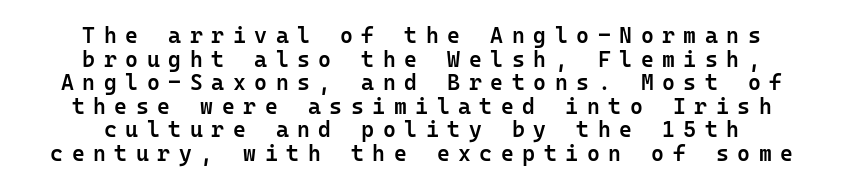
The image shows 22 px text type, upright; set centered, tight line spacing (1.07x), unusually wide letter spacing (+0.39 em), not underlined.
